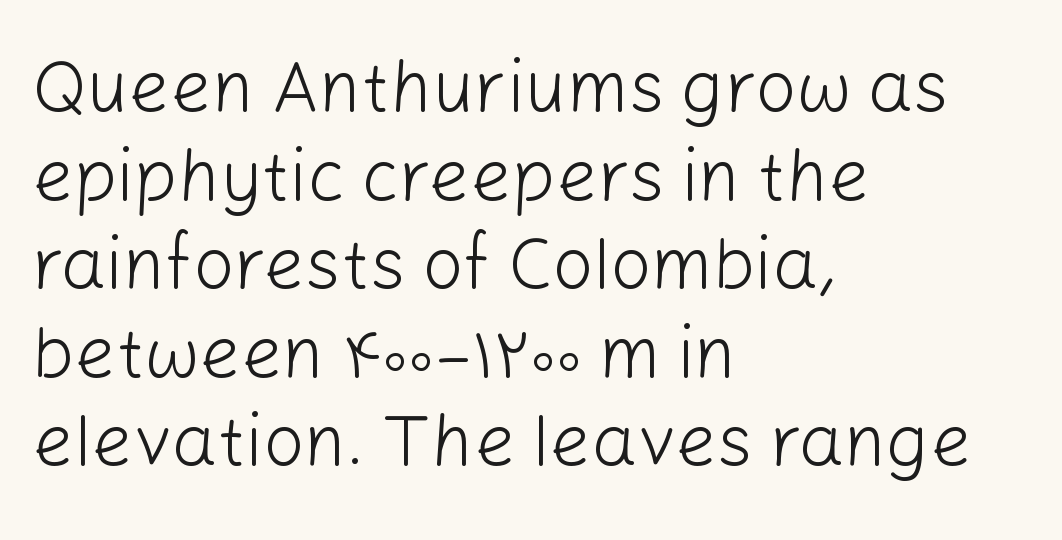
{"serif": "no", "italic": "no", "bold": "no", "weight": "light", "width": "normal", "stroke_contrast": "low", "x_height": "medium", "monospaced": "no", "underline": "no", "align": "left", "line_spacing_ratio": 1.23, "letter_spacing": "normal", "letter_spacing_em": 0.0, "glyph_px": 72}
